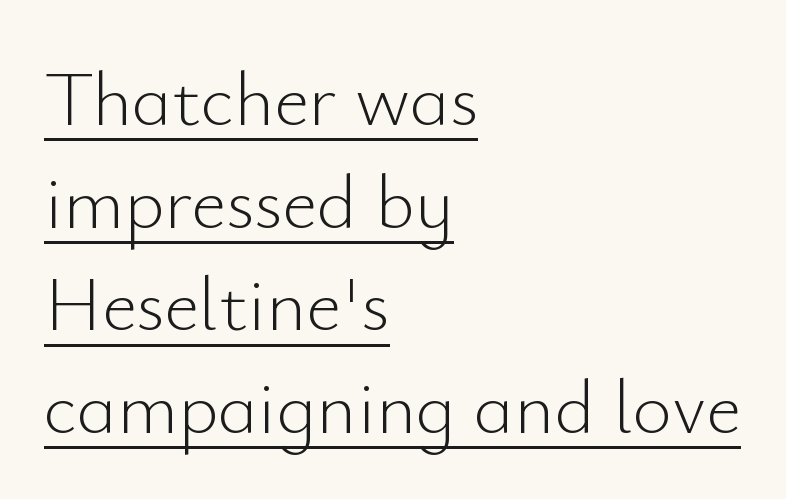
{"serif": "no", "italic": "no", "bold": "no", "weight": "light", "width": "normal", "stroke_contrast": "low", "x_height": "small", "monospaced": "no", "underline": "yes", "align": "left", "line_spacing": "normal", "line_spacing_ratio": 1.35, "letter_spacing": "normal", "letter_spacing_em": 0.0, "glyph_px": 76}
